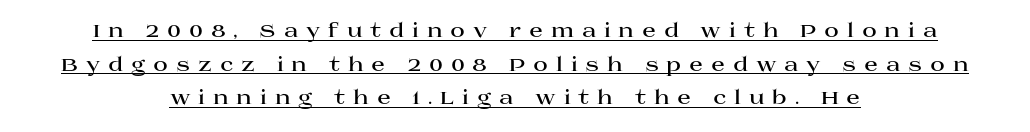
The image shows 20 px bold type, upright; set centered, normal line spacing (1.68x), unusually wide letter spacing (+0.39 em), underlined.
